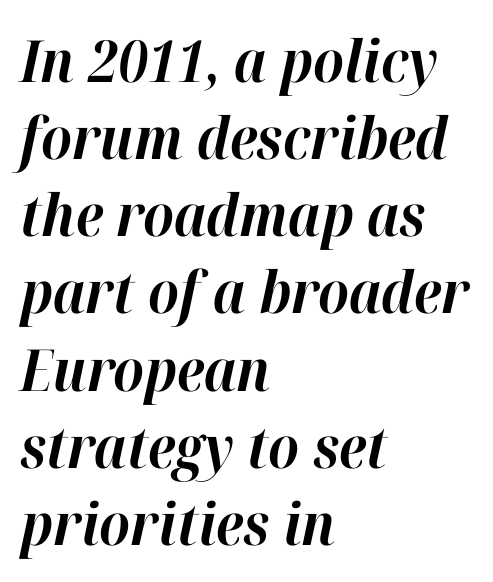
The image shows 58 px bold type, italic (leaning right); set left-aligned, normal line spacing (1.33x), normal letter spacing, not underlined; high stroke contrast and a medium x-height.
